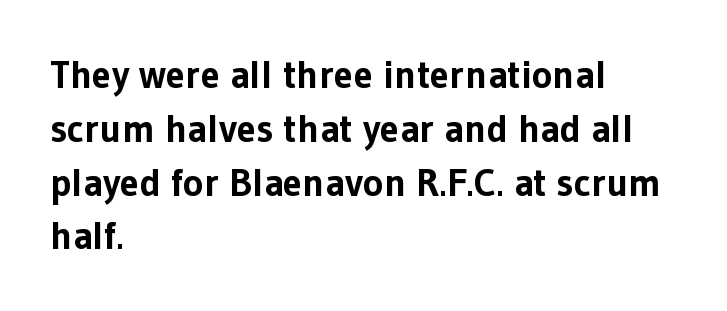
The passage shown is typed in a proportional face where columns would drift. Strong, thick strokes mark this as bold type. Which margin do the lines hug? The left one — the right edge is uneven. Each word holds together tightly as a unit, with standard inter-letter gaps.
